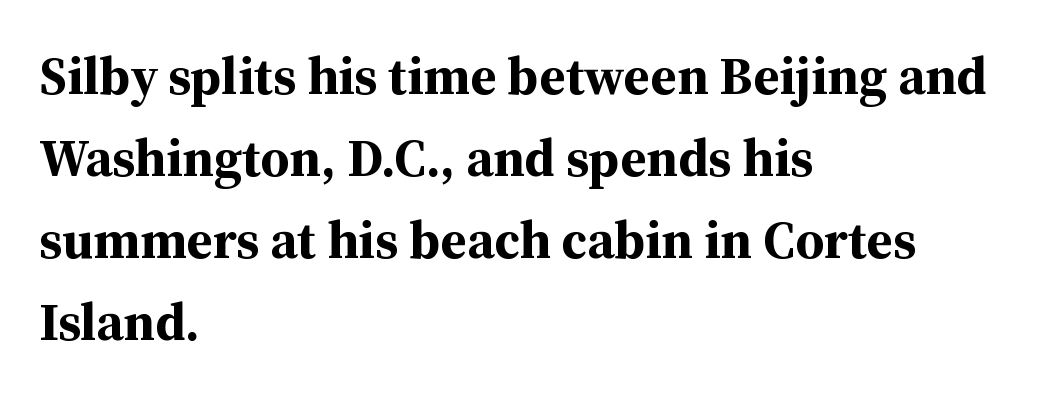
{"serif": "yes", "italic": "no", "bold": "yes", "weight": "bold", "width": "normal", "stroke_contrast": "medium", "x_height": "medium", "monospaced": "no", "underline": "no", "align": "left", "line_spacing": "normal", "line_spacing_ratio": 1.55, "letter_spacing": "normal", "letter_spacing_em": 0.0, "glyph_px": 53}
